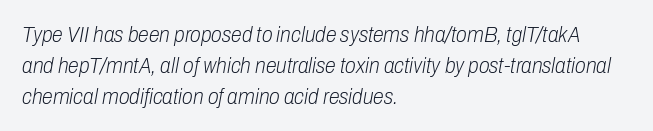
{"italic": "yes", "lean": "right", "slant_degrees": 10, "bold": "no", "underline": "no", "align": "left", "line_spacing": "normal", "line_spacing_ratio": 1.4, "letter_spacing": "normal", "letter_spacing_em": 0.0, "glyph_px": 22}
